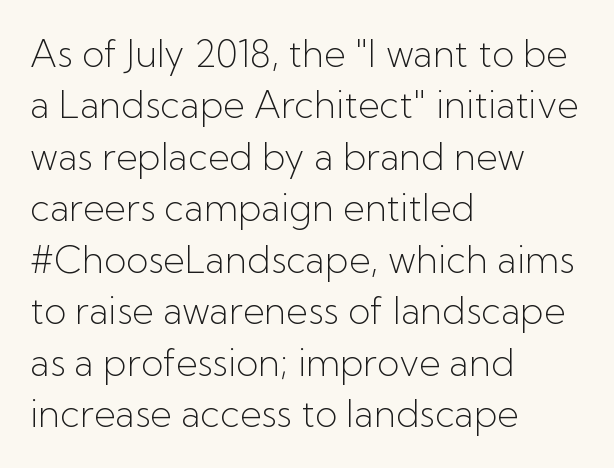
{"serif": "no", "italic": "no", "bold": "no", "weight": "light", "width": "normal", "stroke_contrast": "low", "x_height": "medium", "monospaced": "no", "underline": "no", "align": "left", "line_spacing": "normal", "line_spacing_ratio": 1.39, "letter_spacing": "normal", "letter_spacing_em": 0.0, "glyph_px": 37}
